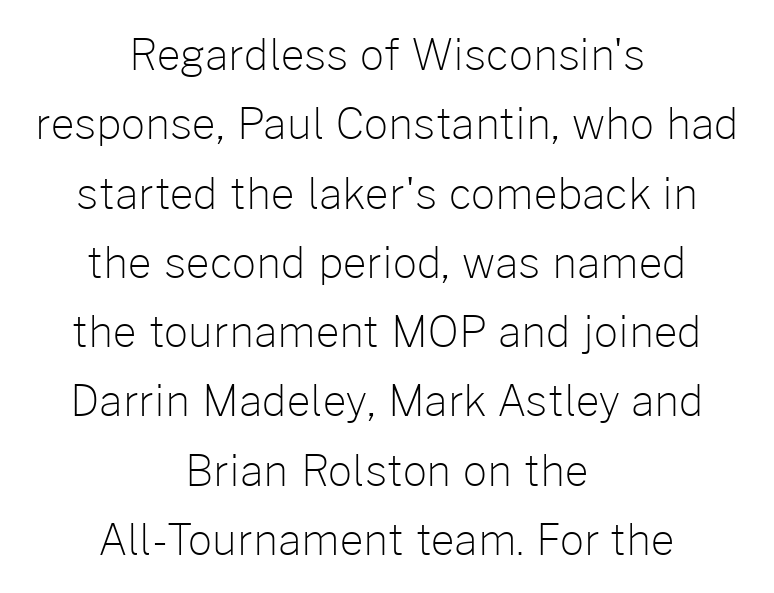
Words float on clear page, feet unadorned. This is not heavy type; no bold has been used. The font family rendered here belongs to the sans-serif group. The face used here is proportionally spaced, like ordinary book or web type.
